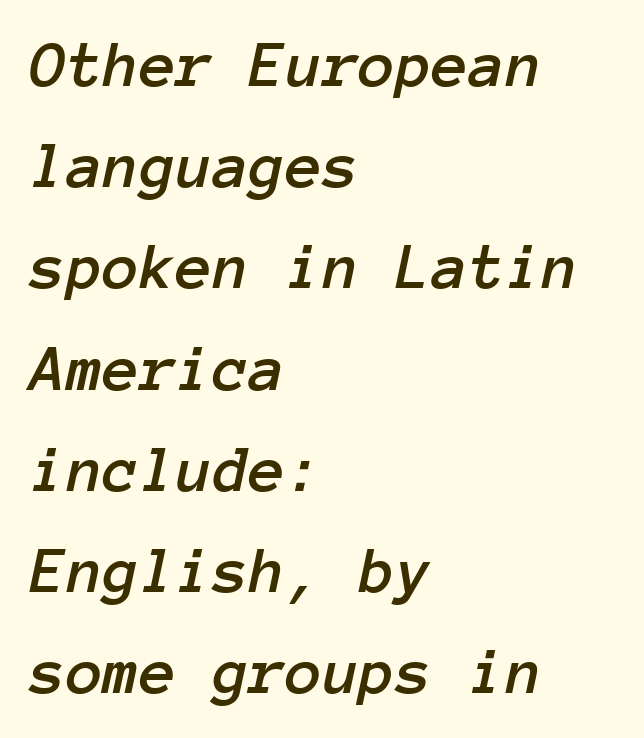
Q: Is the text italic (slanted)? A: Yes, it leans right by about 12 degrees.
Q: Is the text underlined? A: No.
Q: How is the paragraph aligned? A: Left-aligned.
Q: Is the spacing between letters normal or unusually wide? A: Normal.
Q: Is the spacing between lines tight, normal or loose? A: Normal.
Q: Width (condensed, normal, or wide)? A: Normal.
Q: Stroke contrast? A: Low.
Q: x-height? A: Medium.
Q: Monospaced? A: Yes.
